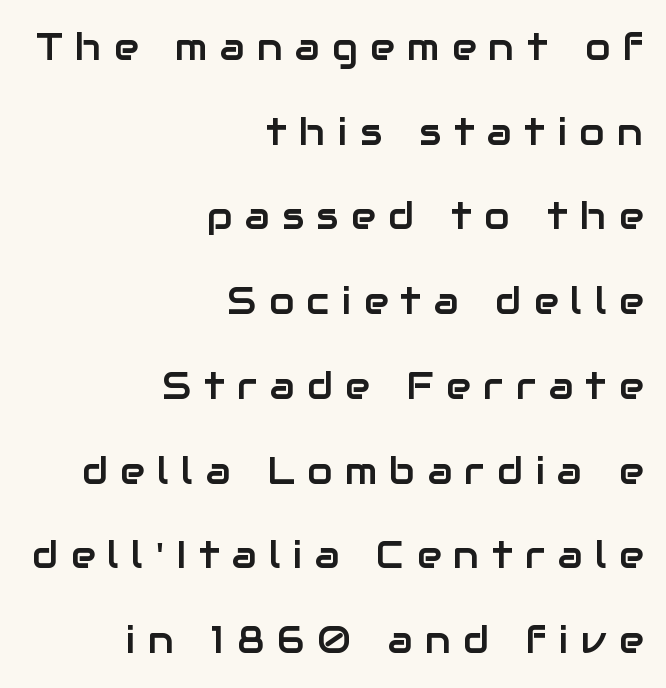
The image shows 37 px sans-serif type, upright; set right-aligned, loose line spacing (2.29x), unusually wide letter spacing (+0.34 em), not underlined; low stroke contrast and a medium x-height.
